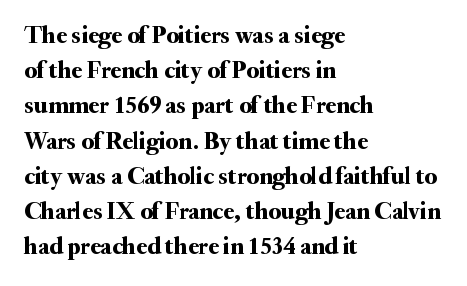
The image shows 25 px text type, upright; set left-aligned, normal line spacing (1.41x), normal letter spacing, not underlined.
